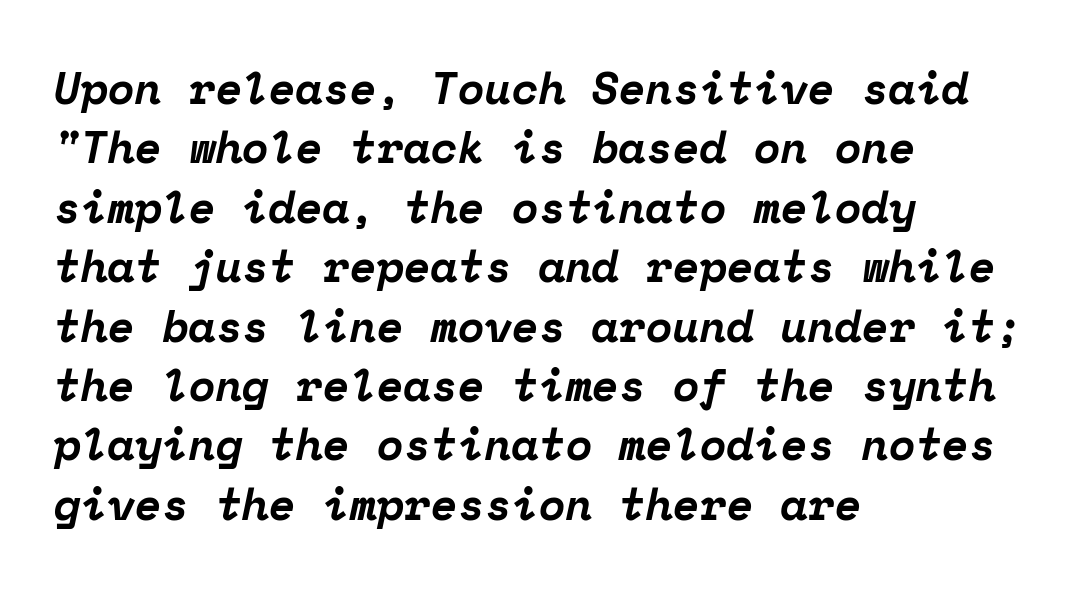
Q: Is the text bold? A: Yes.
Q: Is the text italic (slanted)? A: Yes, it leans right by about 12 degrees.
Q: Is the typeface a serif or a sans-serif typeface? A: Serif.
Q: Is the text underlined? A: No.
Q: How is the paragraph aligned? A: Left-aligned.
Q: Is the spacing between letters normal or unusually wide? A: Normal.
Q: Is the spacing between lines tight, normal or loose? A: Normal.
Q: Width (condensed, normal, or wide)? A: Normal.
Q: Stroke contrast? A: Low.
Q: x-height? A: Medium.
Q: Monospaced? A: Yes.
